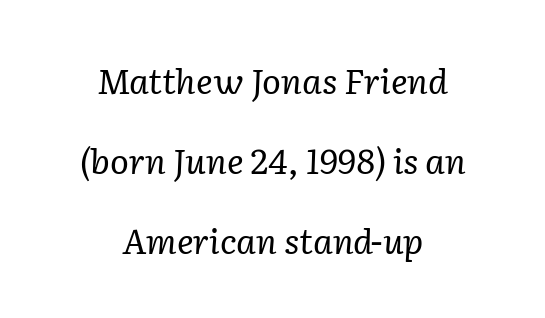
Reading down the column, the eye jumps a long way to each next line. Unmarked baselines from the first word to the last. Short and long lines alike share a common midpoint. These lines keep a tight, regular rhythm from letter to letter. Proportional: the letters do not fall into vertical columns. Stroke thickness stays within the range of a standard reading face or lighter.
